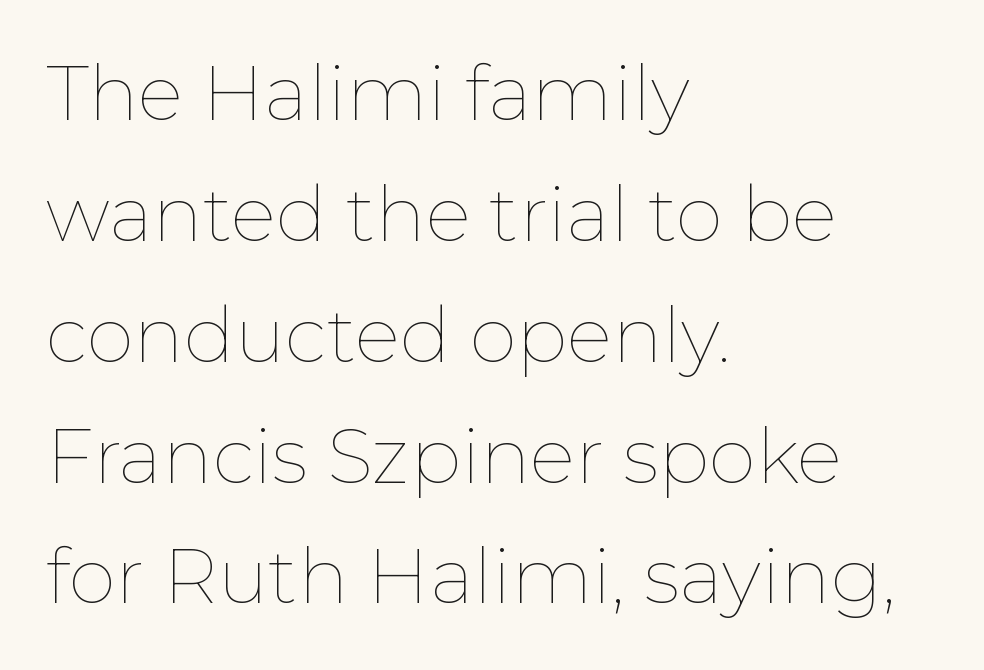
Ordinary non-slanted type is in use. The ragged edge is on the right, which tells us the setting is flush left. If you measured baseline to baseline, you'd find a middling distance. Varying glyph widths throughout — classic text-font behaviour. This sample uses plain, unmodified letter spacing. Nothing heavy about these letters — not bold at all.
